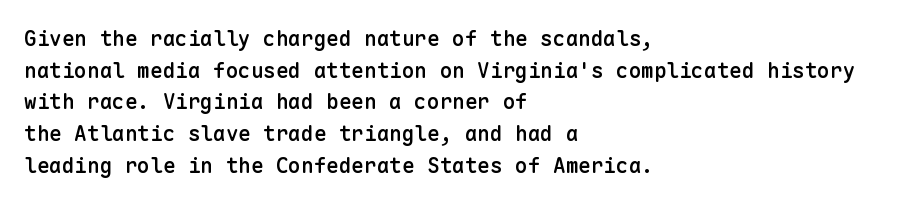
{"italic": "no", "bold": "semi", "underline": "no", "align": "left", "line_spacing": "normal", "line_spacing_ratio": 1.51, "letter_spacing": "normal", "letter_spacing_em": 0.0, "glyph_px": 21}
